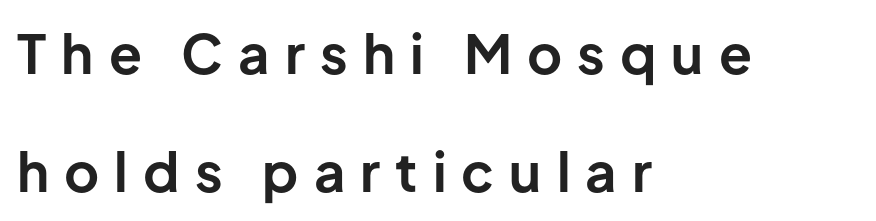
The image shows 54 px bold sans-serif type, upright; set left-aligned, loose line spacing (2.18x), unusually wide letter spacing (+0.28 em), not underlined; low stroke contrast and a medium x-height.
